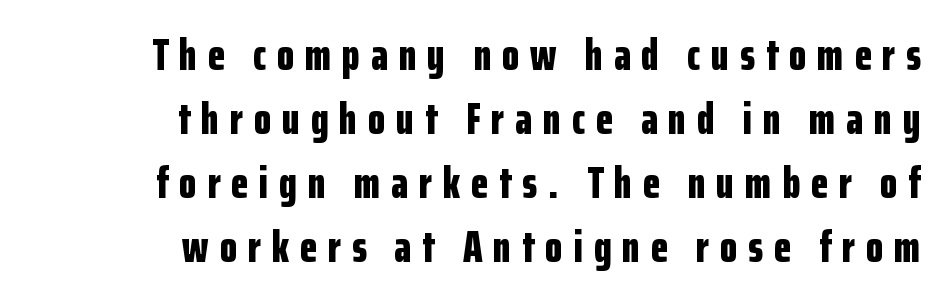
Where is the straight margin? On the right. Strong, thick strokes mark this as bold type. The face used here is rendered with a markedly widened letterfit. Spacing verdict: proportional, widths tailored to each character.
